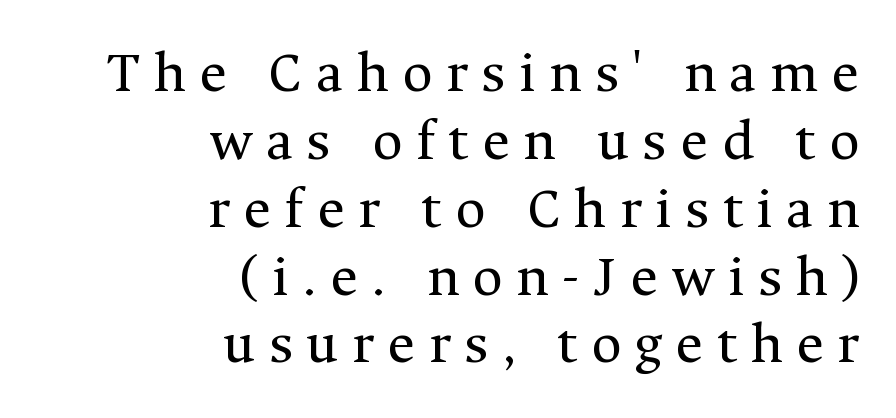
The line texture is sparse and dotted thanks to wide tracking. These glyphs show unthickened strokes, regular width or finer. Descender tails drop into unmarked territory. Compared with typical paragraphs, the rows here are closer together. Style check: upright.
